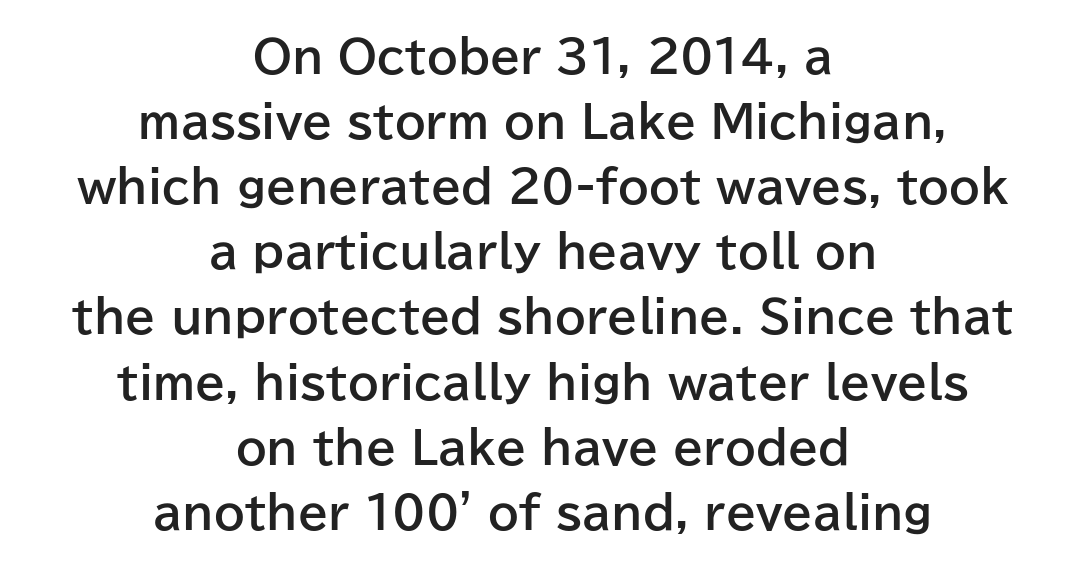
{"serif": "no", "italic": "no", "bold": "yes", "weight": "bold", "width": "normal", "stroke_contrast": "low", "x_height": "medium", "monospaced": "no", "underline": "no", "align": "center", "line_spacing": "normal", "line_spacing_ratio": 1.48, "letter_spacing": "normal", "letter_spacing_em": 0.0, "glyph_px": 44}
